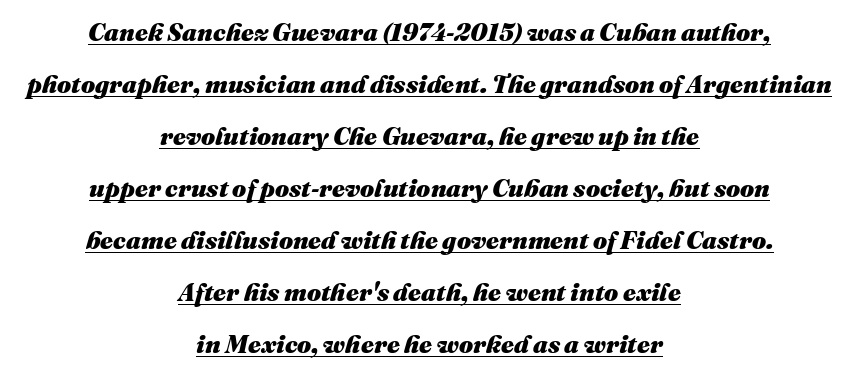
The image shows 25 px bold type, italic (leaning right); set centered, loose line spacing (2.08x), normal letter spacing, underlined.
